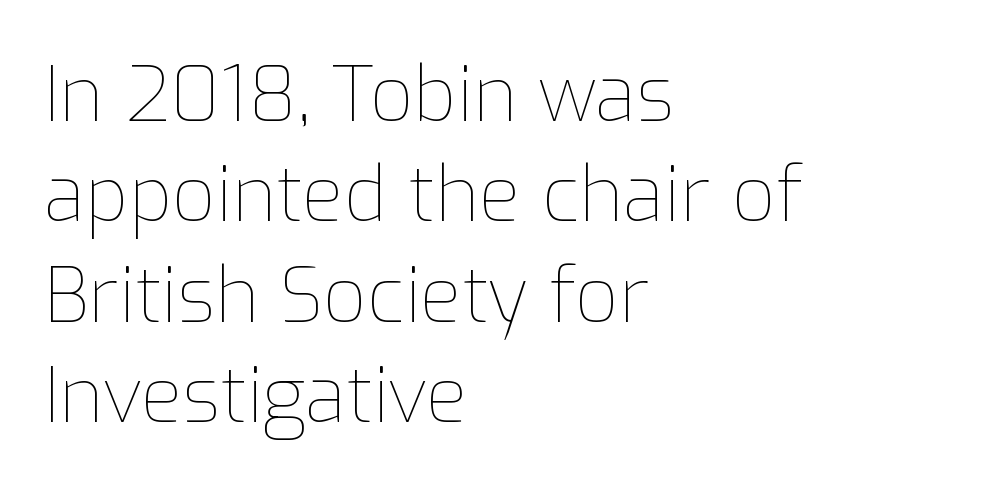
{"italic": "no", "bold": "no", "weight": "thin", "width": "normal", "stroke_contrast": "low", "x_height": "medium", "monospaced": "no", "underline": "no", "align": "left", "line_spacing": "normal", "line_spacing_ratio": 1.32, "letter_spacing": "normal", "letter_spacing_em": 0.0, "glyph_px": 76}
